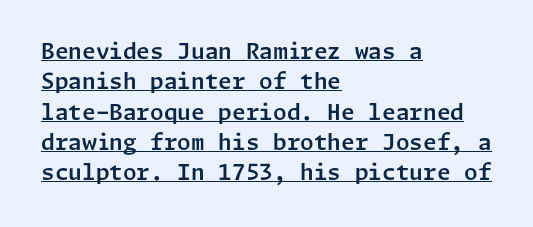
Q: Is the text italic (slanted)? A: No, it is upright.
Q: Is the text underlined? A: Yes.
Q: How is the paragraph aligned? A: Left-aligned.
Q: Is the spacing between letters normal or unusually wide? A: Normal.
Q: Is the spacing between lines tight, normal or loose? A: Normal.
